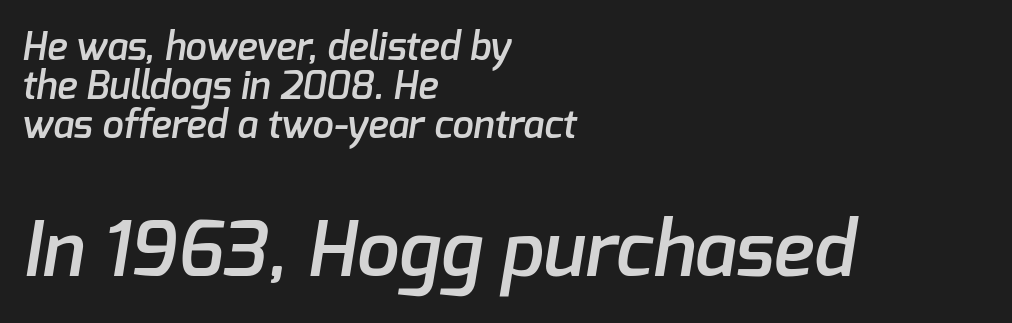
{"serif": "no", "bold": "semi", "weight": "semibold", "width": "normal", "stroke_contrast": "low", "x_height": "medium", "monospaced": "no", "underline": "no", "align": "left", "line_spacing": "tight", "line_spacing_ratio": 1.03, "letter_spacing": "normal", "letter_spacing_em": 0.0, "larger_block": "second", "size_ratio": 2.0, "glyph_px": 76}
